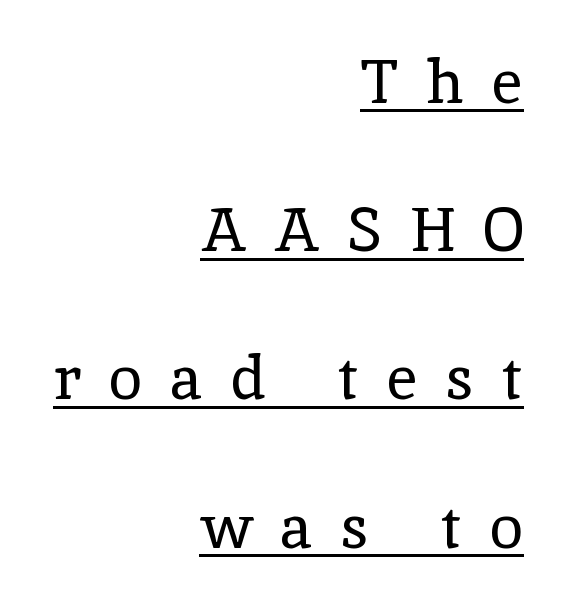
{"serif": "yes", "italic": "no", "bold": "no", "weight": "regular", "width": "normal", "x_height": "medium", "monospaced": "no", "underline": "yes", "align": "right", "line_spacing": "loose", "line_spacing_ratio": 2.43, "letter_spacing": "wide", "letter_spacing_em": 0.46, "glyph_px": 61}
